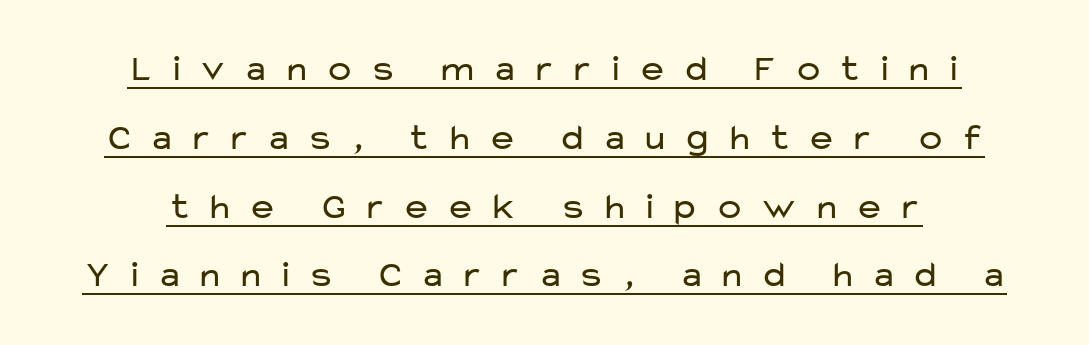
The image shows 37 px regular-weight, wide sans-serif type, upright; set centered, line spacing 1.86x, unusually wide letter spacing (+0.38 em), underlined; low stroke contrast and a medium x-height.
